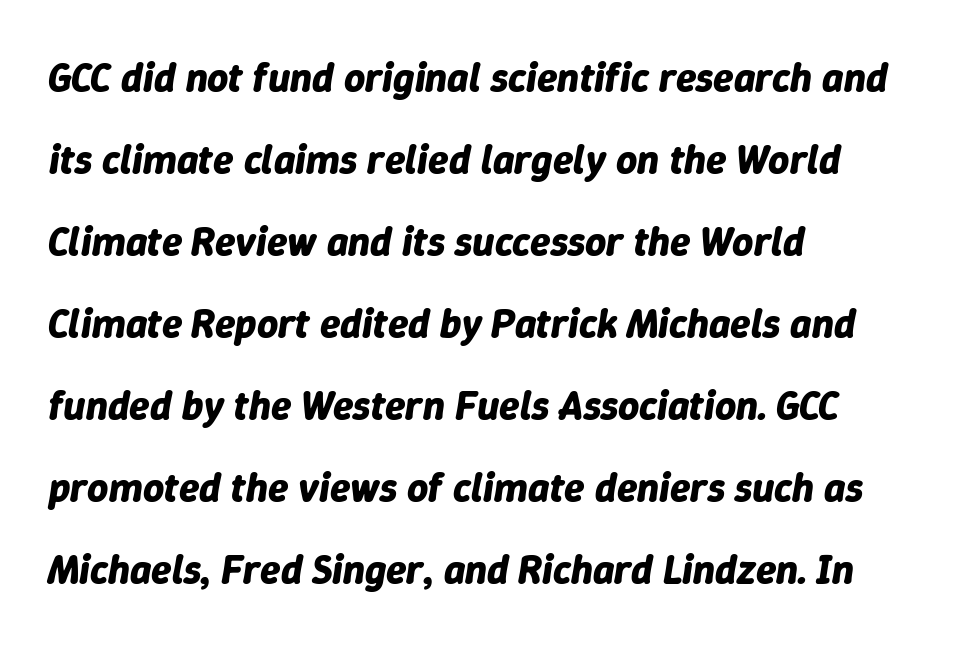
If you measured baseline to baseline, you'd find a long distance. The space directly below the letters is spotless. Proportional: the letters do not fall into vertical columns. Caption: multi-line text, flush left, ragged right.
